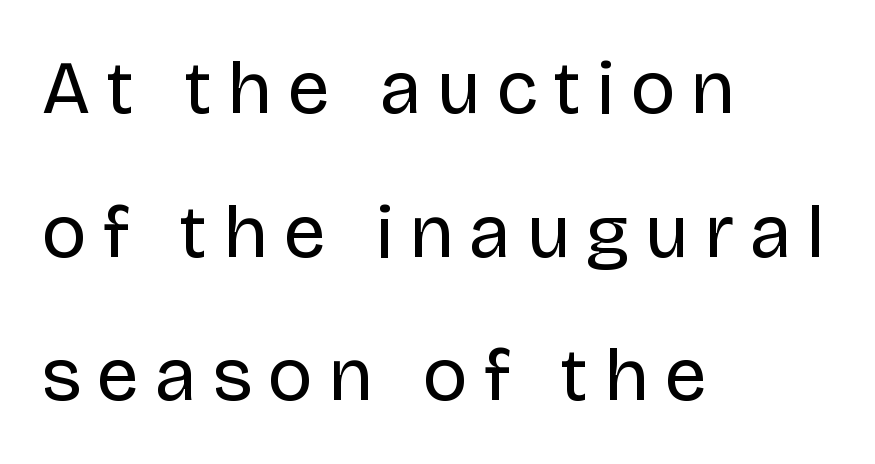
Casual observation: everything's shoved over to the left. Does extra space separate the letters? Yes, quite a lot of it. Caption: face not bold, strokes unweighted. Descenders hang freely into open space. This is sans-serif lettering, the kind often seen on screens and signage. The passage shown is typed in a proportional face where columns would drift.
